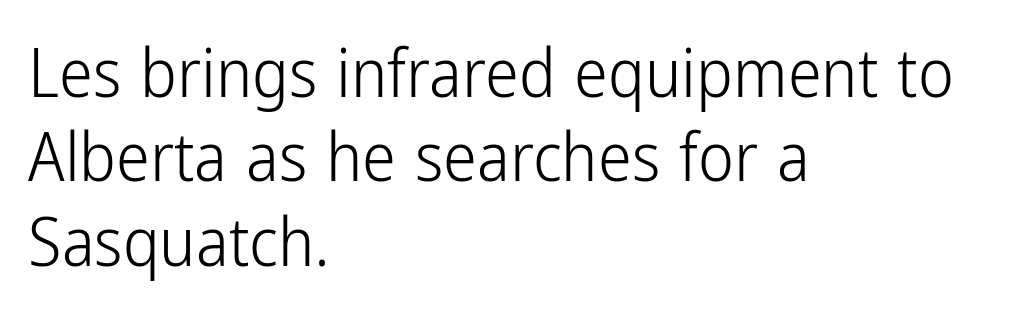
Do the letters lean? They stand straight. A typesetter would call this zero additional tracking. One-word summary of the alignment: left. Vertical stems look standard width or narrower in stroke. The rendering uses natural spacing where letterforms have individual widths. What kind of face is this? One without serifs — a sans.
